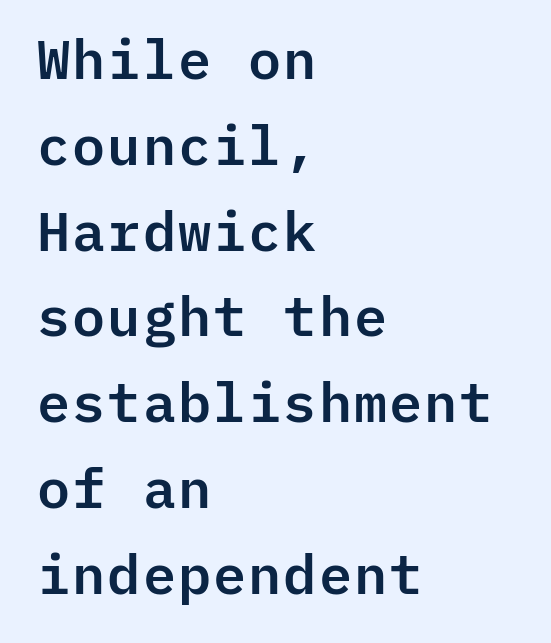
{"serif": "no", "italic": "no", "width": "normal", "stroke_contrast": "low", "x_height": "medium", "monospaced": "yes", "underline": "no", "align": "left", "line_spacing": "normal", "line_spacing_ratio": 1.56, "letter_spacing": "normal", "letter_spacing_em": 0.0, "glyph_px": 55}
